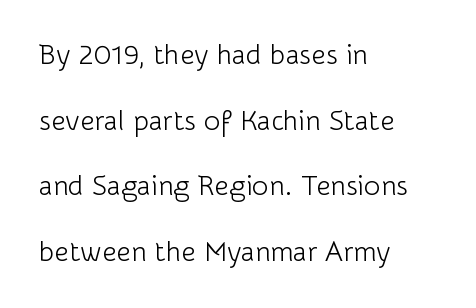
The image shows 28 px light sans-serif type, upright; set left-aligned, loose line spacing (2.34x), normal letter spacing, not underlined; low stroke contrast and a medium x-height.
